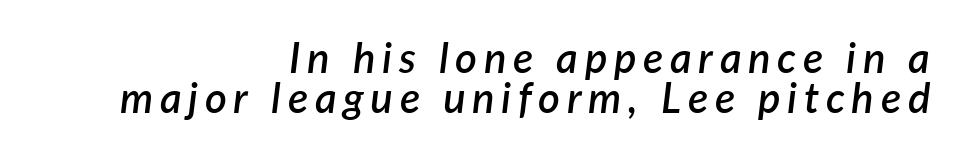
Q: Is the text bold? A: Semi-bold.
Q: Is the text italic (slanted)? A: Yes, it leans right by about 7 degrees.
Q: Is the text underlined? A: No.
Q: How is the paragraph aligned? A: Right-aligned.
Q: Is the spacing between lines tight, normal or loose? A: Tight.
Q: Width (condensed, normal, or wide)? A: Normal.
Q: Stroke contrast? A: Low.
Q: x-height? A: Medium.
Q: Monospaced? A: No.
